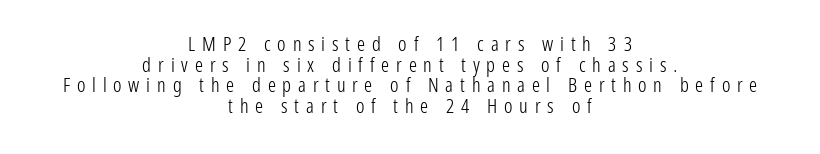
The image shows 20 px text type, upright; set centered, tight line spacing (1.03x), unusually wide letter spacing (+0.34 em), not underlined.
